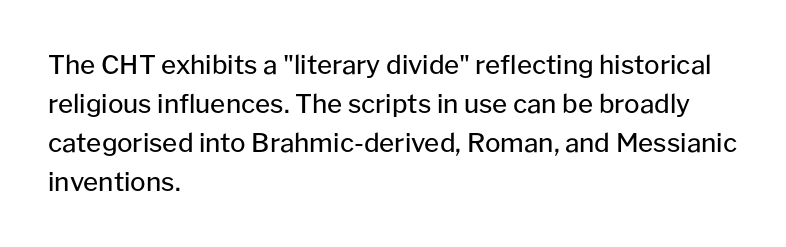
Q: Is the text bold? A: No.
Q: Is the text italic (slanted)? A: No, it is upright.
Q: Is the text underlined? A: No.
Q: How is the paragraph aligned? A: Left-aligned.
Q: Is the spacing between letters normal or unusually wide? A: Normal.
Q: Is the spacing between lines tight, normal or loose? A: Normal.
